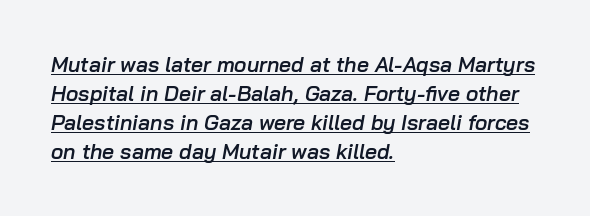
{"italic": "yes", "lean": "right", "slant_degrees": 10, "bold": "semi", "underline": "yes", "align": "left", "line_spacing": "normal", "line_spacing_ratio": 1.38, "letter_spacing": "normal", "letter_spacing_em": 0.0, "glyph_px": 21}
